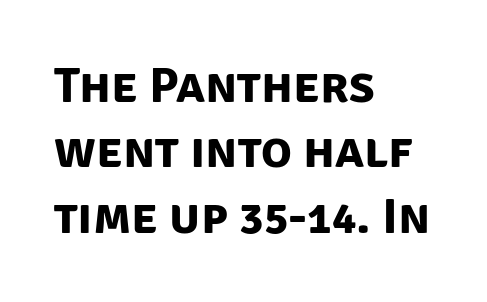
The letters carry no serifs — their stems end cleanly without finishing strokes. Nothing unusual about the tracking: characters are spaced as the font intends. A classic flush-left, rag-right setting is used for this passage. Regarding leading, the lines here are spaced in the standard way. The passage shown is typed in a proportional face where columns would drift. Descender tails drop into unmarked territory.
